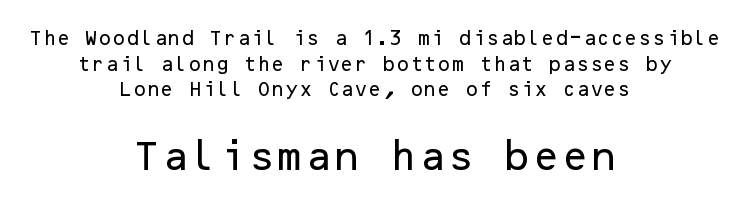
The image shows 33 px sans-serif type, upright; set centered, normal line spacing (1.6x), normal letter spacing, not underlined; the second (bottom) block is 2.06x larger; low stroke contrast and a medium x-height.
